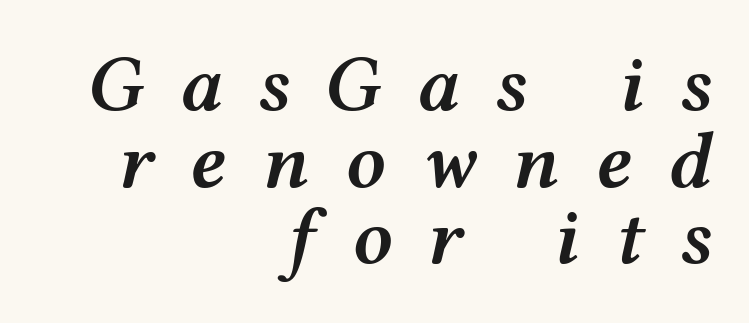
{"italic": "yes", "lean": "right", "slant_degrees": 12, "bold": "semi", "weight": "semibold", "width": "wide", "stroke_contrast": "medium", "x_height": "medium", "monospaced": "no", "underline": "no", "align": "right", "line_spacing": "tight", "line_spacing_ratio": 0.97, "letter_spacing": "wide", "letter_spacing_em": 0.45, "glyph_px": 79}
